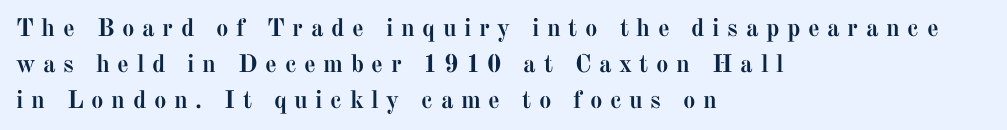
Normally led — the rows are evenly, conventionally spaced. The rendering inserts visible extra space after every character. This is the regular roman posture of the typeface. Has an underline been added? It has not. All the whitespace from short lines collects on the right. The face used here has the dense, thick strokes of a bold.
